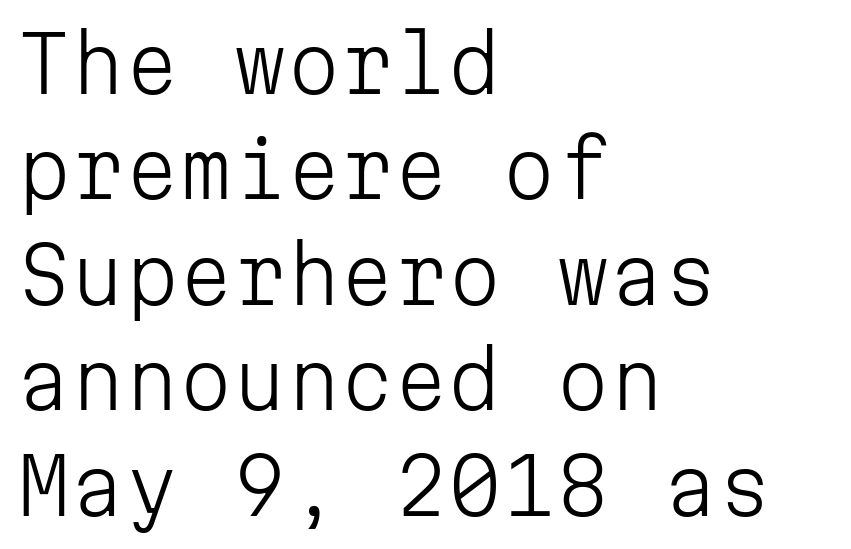
Check under the words: just untouched page. Leftover space on each line is placed entirely after the last word. The rendering uses typewriter-style spacing with identical character cells. Bold? No — there's no thickening of the strokes. Examine the stroke ends and you'll find no serifs. This is the regular roman posture of the typeface.
